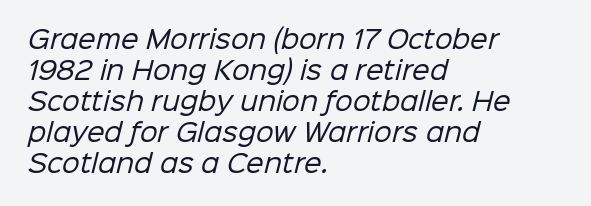
Q: Is the text bold? A: No.
Q: Is the text underlined? A: No.
Q: How is the paragraph aligned? A: Left-aligned.
Q: Is the spacing between letters normal or unusually wide? A: Normal.
